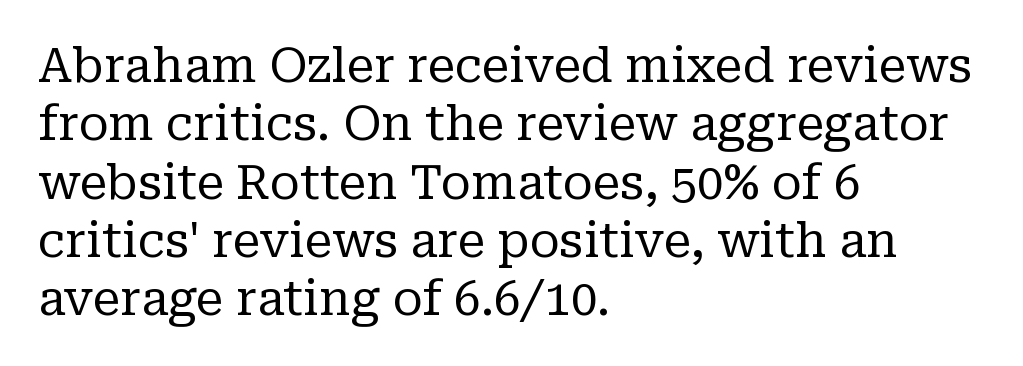
The image shows 47 px regular-weight serif type, upright; set left-aligned, line spacing 1.24x, normal letter spacing, not underlined; low stroke contrast and a medium x-height.
